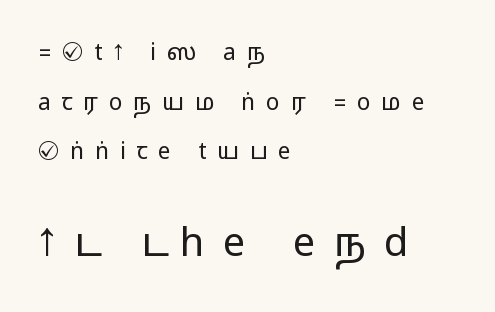
The image shows 40 px wide sans-serif type, upright; set left-aligned, loose line spacing (2.16x), unusually wide letter spacing (+0.46 em), not underlined; the second (bottom) block is 1.74x larger; medium stroke contrast.
